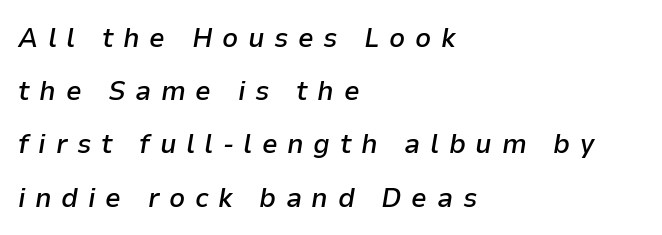
The image shows 28 px semibold type, italic (leaning right); set left-aligned, loose line spacing (1.9x), unusually wide letter spacing (+0.34 em), not underlined; low stroke contrast and a medium x-height.
